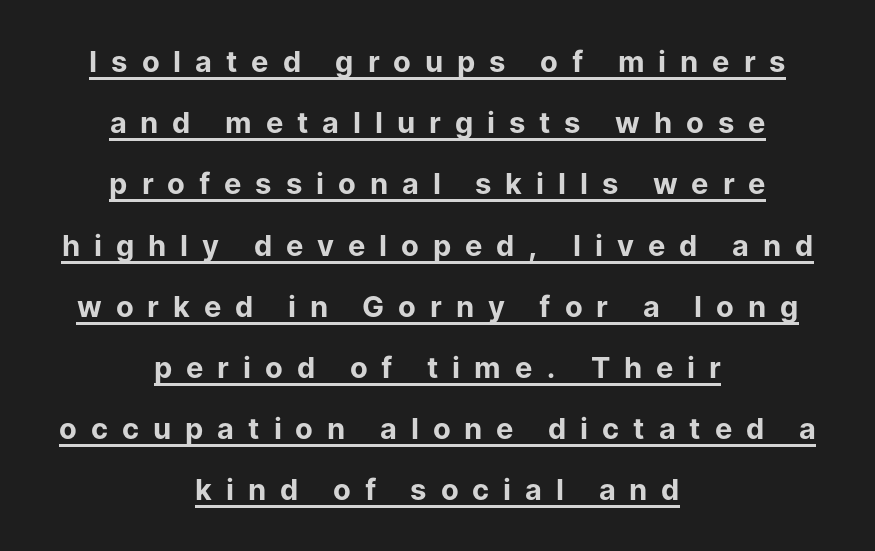
Q: Is the text bold? A: Yes.
Q: Is the text italic (slanted)? A: No, it is upright.
Q: Is the typeface a serif or a sans-serif typeface? A: Sans-serif.
Q: Is the text underlined? A: Yes.
Q: How is the paragraph aligned? A: Centered.
Q: Is the spacing between letters normal or unusually wide? A: Unusually wide.
Q: Is the spacing between lines tight, normal or loose? A: Loose.
Q: Width (condensed, normal, or wide)? A: Normal.
Q: Stroke contrast? A: Low.
Q: x-height? A: Medium.
Q: Monospaced? A: No.
